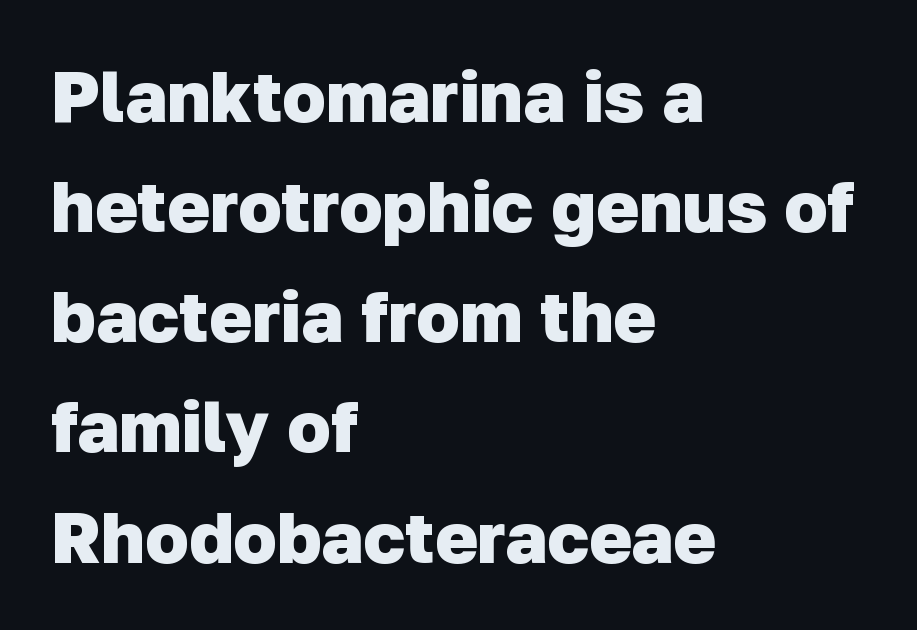
As a designer I'd log this as weight 700, bold. Decoration check: the copy has no underline. You could not count columns in this text — the font is proportionally spaced. Letter spacing: default.
